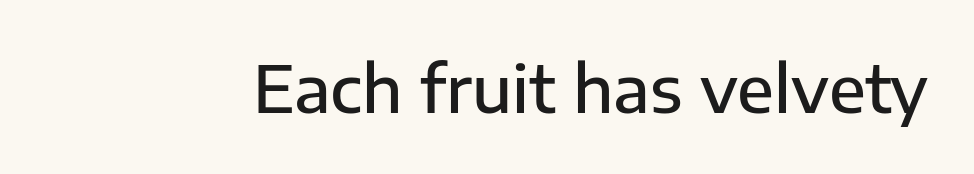
Q: Is the text bold? A: Semi-bold.
Q: Is the text italic (slanted)? A: No, it is upright.
Q: Is the typeface a serif or a sans-serif typeface? A: Sans-serif.
Q: Is the text underlined? A: No.
Q: Is the spacing between letters normal or unusually wide? A: Normal.
Q: Width (condensed, normal, or wide)? A: Normal.
Q: Stroke contrast? A: Low.
Q: x-height? A: Medium.
Q: Monospaced? A: No.
